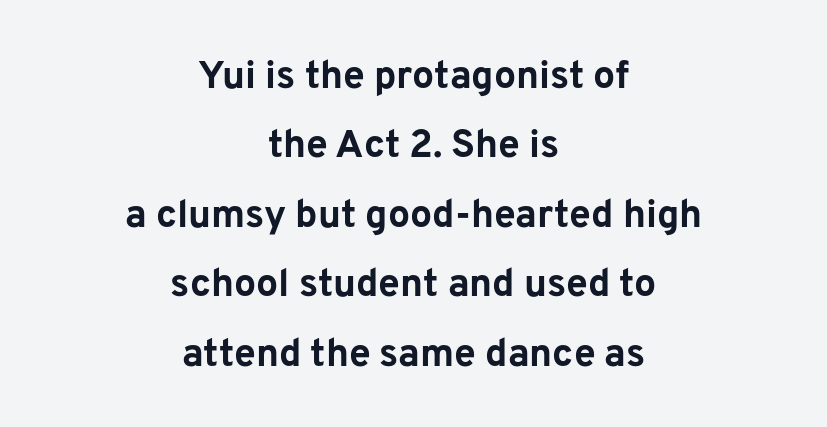
{"serif": "no", "italic": "no", "bold": "yes", "weight": "bold", "width": "normal", "stroke_contrast": "low", "x_height": "medium", "monospaced": "no", "underline": "no", "align": "center", "line_spacing_ratio": 1.78, "letter_spacing": "normal", "letter_spacing_em": 0.0, "glyph_px": 39}
